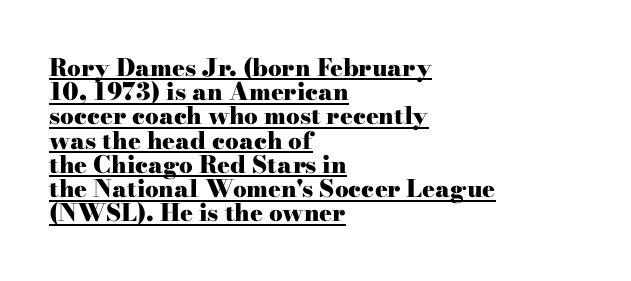
The image shows 24 px bold type, upright; set left-aligned, tight line spacing (1.01x), normal letter spacing, underlined.
